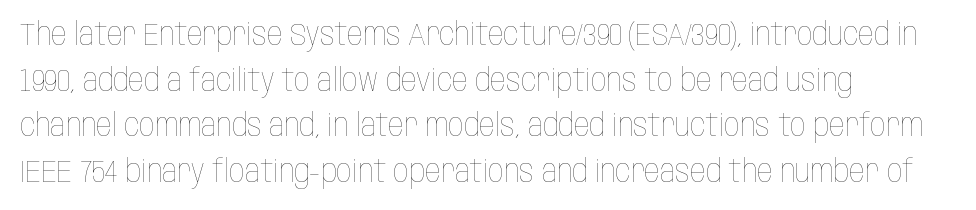
{"italic": "no", "bold": "no", "weight": "thin", "width": "condensed", "stroke_contrast": "low", "x_height": "large", "monospaced": "no", "underline": "no", "align": "left", "line_spacing": "normal", "line_spacing_ratio": 1.47, "letter_spacing": "normal", "letter_spacing_em": 0.0, "glyph_px": 31}
